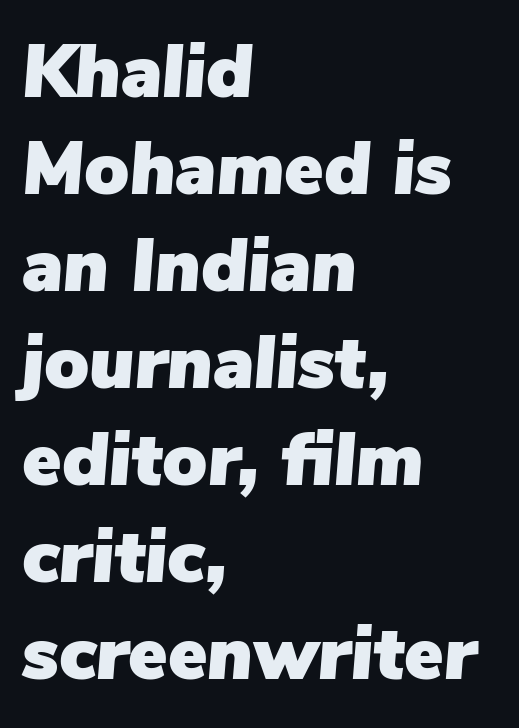
The font's italic variant was chosen for this text. Reading down the column, the eye jumps a familiar distance to each next line. These lines stack with their left ends in a neat column. Underline: absent.
